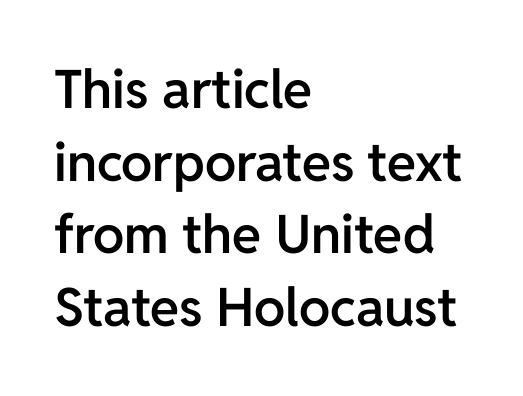
The image shows 53 px semibold sans-serif type, upright; set left-aligned, normal line spacing (1.37x), normal letter spacing, not underlined; low stroke contrast and a medium x-height.
